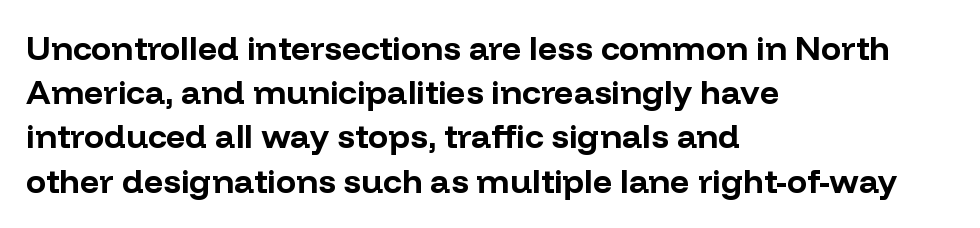
Q: Is the text bold? A: Yes.
Q: Is the text italic (slanted)? A: No, it is upright.
Q: Is the typeface a serif or a sans-serif typeface? A: Sans-serif.
Q: Is the text underlined? A: No.
Q: How is the paragraph aligned? A: Left-aligned.
Q: Is the spacing between letters normal or unusually wide? A: Normal.
Q: Is the spacing between lines tight, normal or loose? A: Normal.
Q: Width (condensed, normal, or wide)? A: Normal.
Q: Stroke contrast? A: Low.
Q: x-height? A: Medium.
Q: Monospaced? A: No.
